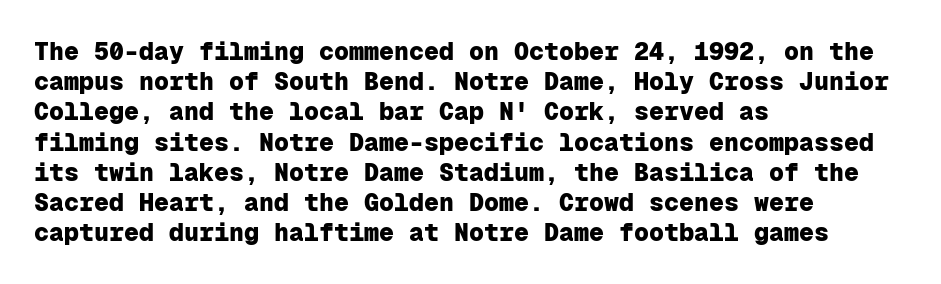
Q: Is the text bold? A: Yes.
Q: Is the text italic (slanted)? A: No, it is upright.
Q: Is the text underlined? A: No.
Q: How is the paragraph aligned? A: Left-aligned.
Q: Is the spacing between letters normal or unusually wide? A: Normal.
